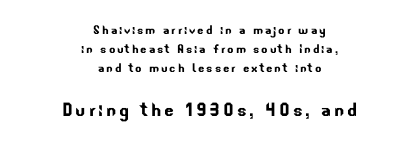
The image shows 23 px text type; set centered, normal line spacing (1.28x), not underlined; the second (bottom) block is 1.53x larger.
